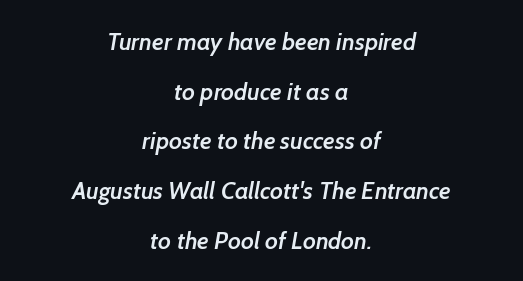
A typesetter would call this leading open, well beyond the default. The glyphs are unaccompanied by any horizontal stroke below them. Honestly, the letter spacing is just normal — you wouldn't notice it. The typesetter chose a symmetrical, centered arrangement here. Firm but not heavy-handed strokes: this text is semibold.
